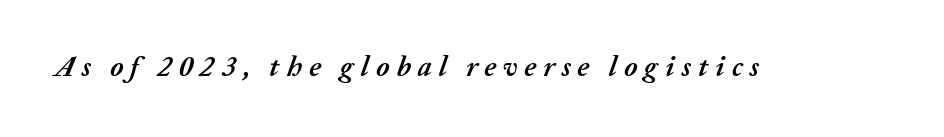
{"italic": "yes", "lean": "right", "slant_degrees": 20, "bold": "yes", "weight": "semibold", "width": "normal", "stroke_contrast": "medium", "x_height": "medium", "monospaced": "no", "underline": "no", "letter_spacing": "wide", "letter_spacing_em": 0.25, "glyph_px": 28}
